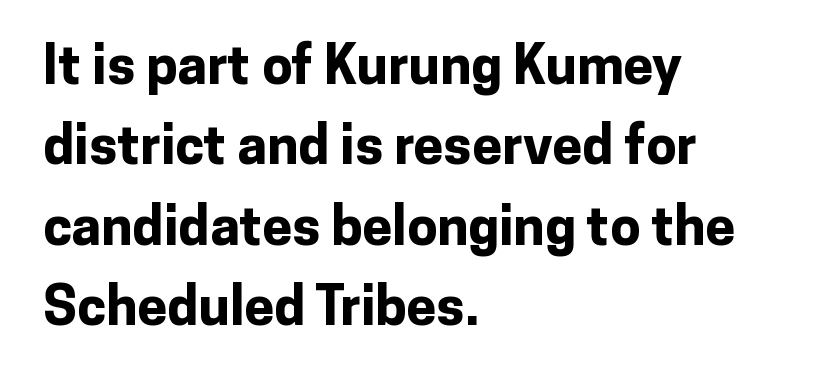
When letters stand straight like this, we call the style roman or upright. Classification — sans serif. The leading is moderate, giving the passage an even texture. Weight: bold.
